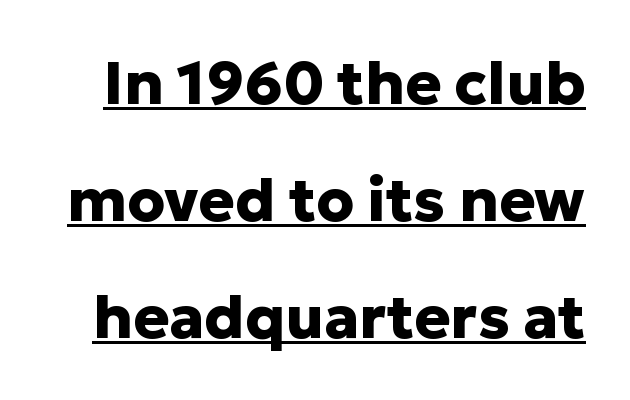
The image shows 60 px heavy sans-serif type, upright; set loose line spacing (1.95x), normal letter spacing, underlined; low stroke contrast and a medium x-height.
